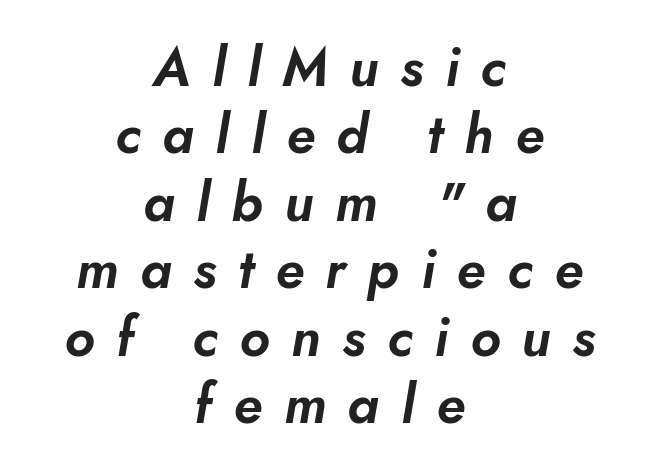
The image shows 54 px text type, italic (leaning right); set centered, normal line spacing (1.25x), unusually wide letter spacing (+0.4 em), not underlined; low stroke contrast and a small x-height.
